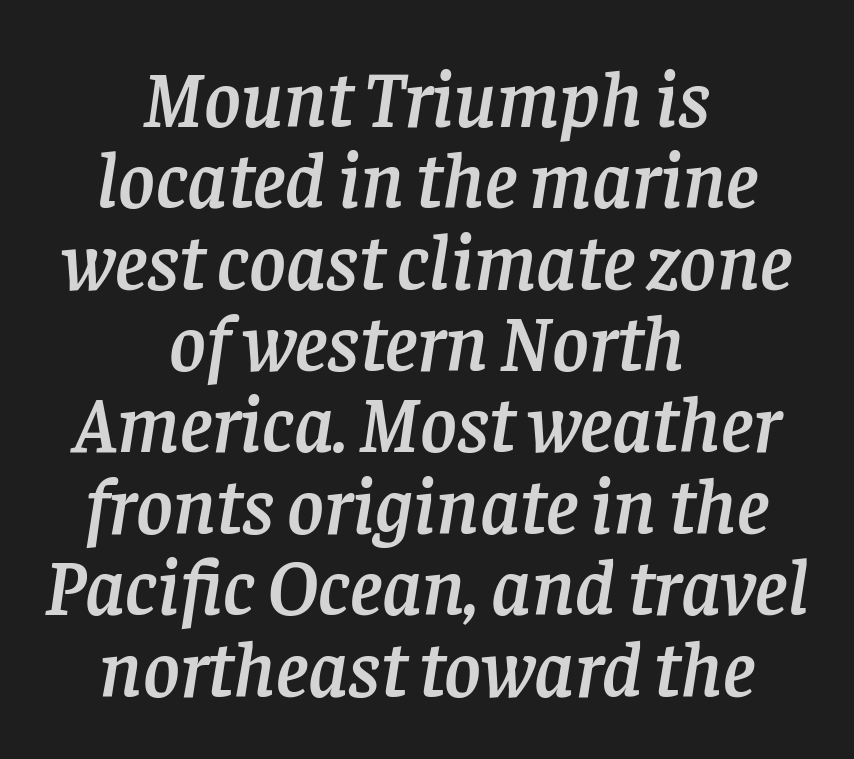
{"serif": "yes", "italic": "yes", "lean": "right", "slant_degrees": 8, "width": "normal", "stroke_contrast": "low", "x_height": "large", "monospaced": "no", "underline": "no", "align": "center", "line_spacing": "tight", "line_spacing_ratio": 1.03, "letter_spacing": "normal", "letter_spacing_em": 0.0, "glyph_px": 79}
